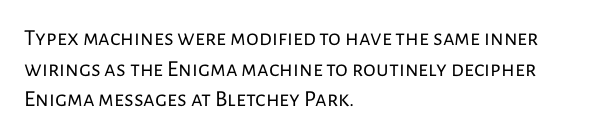
The image shows 23 px text type, upright; set left-aligned, normal line spacing (1.33x), normal letter spacing, not underlined.
